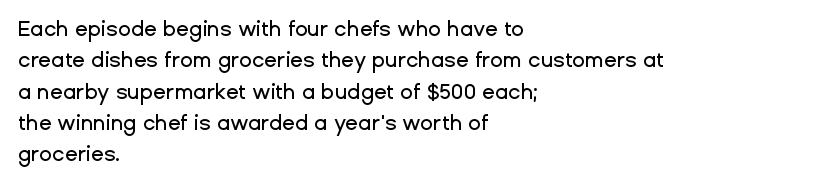
Q: Is the text italic (slanted)? A: No, it is upright.
Q: Is the text underlined? A: No.
Q: How is the paragraph aligned? A: Left-aligned.
Q: Is the spacing between letters normal or unusually wide? A: Normal.
Q: Is the spacing between lines tight, normal or loose? A: Normal.
